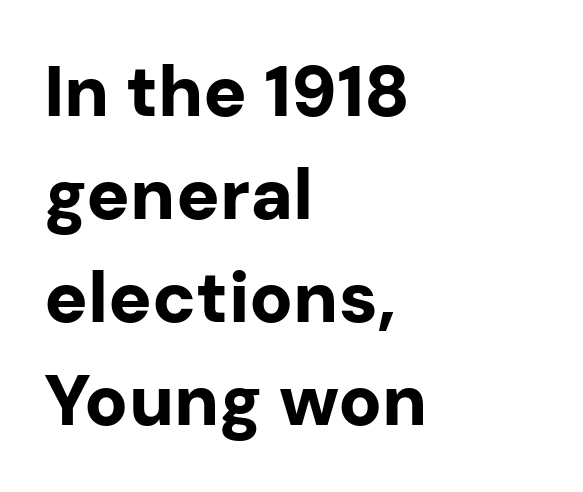
The image shows 72 px bold sans-serif type, upright; set left-aligned, normal line spacing (1.43x), normal letter spacing, not underlined; low stroke contrast and a medium x-height.
